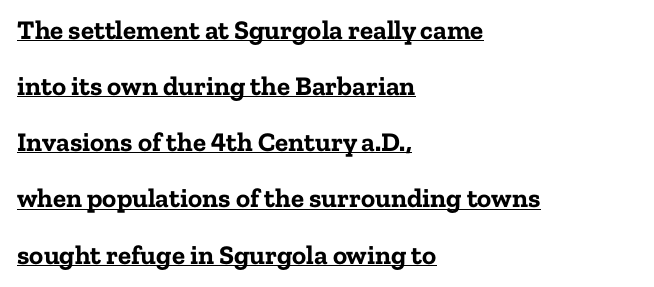
{"italic": "no", "bold": "yes", "underline": "yes", "align": "left", "line_spacing": "loose", "line_spacing_ratio": 2.08, "letter_spacing": "normal", "letter_spacing_em": 0.0, "glyph_px": 27}
